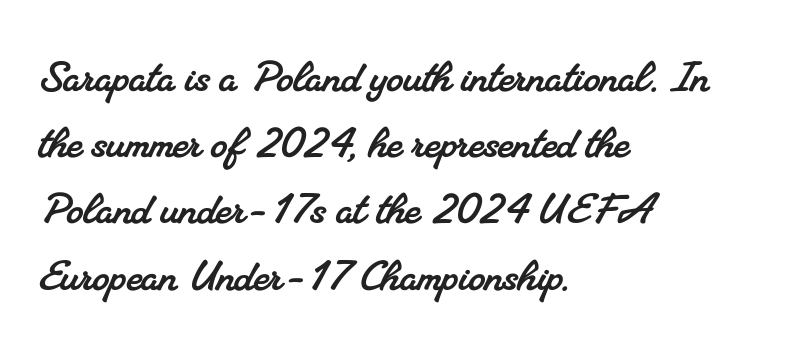
Q: Is the typeface a serif or a sans-serif typeface? A: Serif.
Q: Is the text underlined? A: No.
Q: How is the paragraph aligned? A: Left-aligned.
Q: Is the spacing between letters normal or unusually wide? A: Normal.
Q: Is the spacing between lines tight, normal or loose? A: Normal.
Q: Width (condensed, normal, or wide)? A: Normal.
Q: Stroke contrast? A: Medium.
Q: x-height? A: Small.
Q: Monospaced? A: No.
